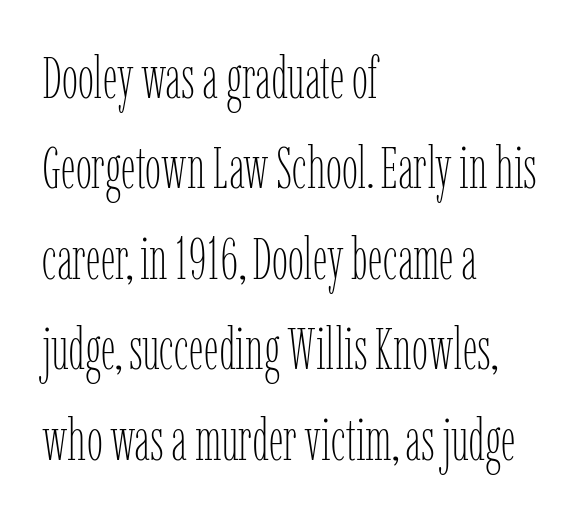
The image shows 58 px thin, condensed type, upright; set left-aligned, normal line spacing (1.56x), normal letter spacing, not underlined; low stroke contrast and a medium x-height.
